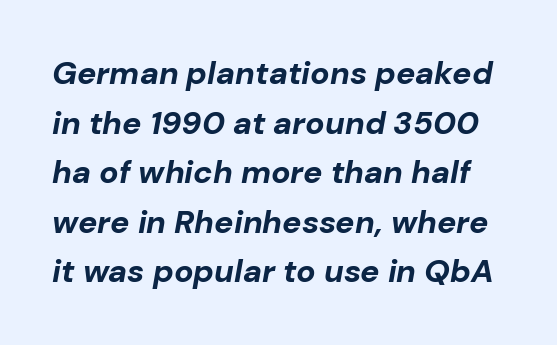
Q: Is the text bold? A: Yes.
Q: Is the text italic (slanted)? A: Yes, it leans right by about 10 degrees.
Q: Is the text underlined? A: No.
Q: Is the spacing between letters normal or unusually wide? A: Normal.
Q: Is the spacing between lines tight, normal or loose? A: Normal.
Q: Width (condensed, normal, or wide)? A: Normal.
Q: Stroke contrast? A: Low.
Q: x-height? A: Medium.
Q: Monospaced? A: No.
